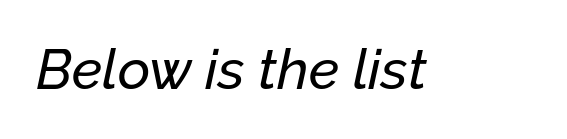
{"italic": "yes", "lean": "right", "slant_degrees": 12, "width": "normal", "stroke_contrast": "low", "x_height": "medium", "monospaced": "no", "underline": "no", "letter_spacing": "normal", "letter_spacing_em": 0.0, "glyph_px": 56}
